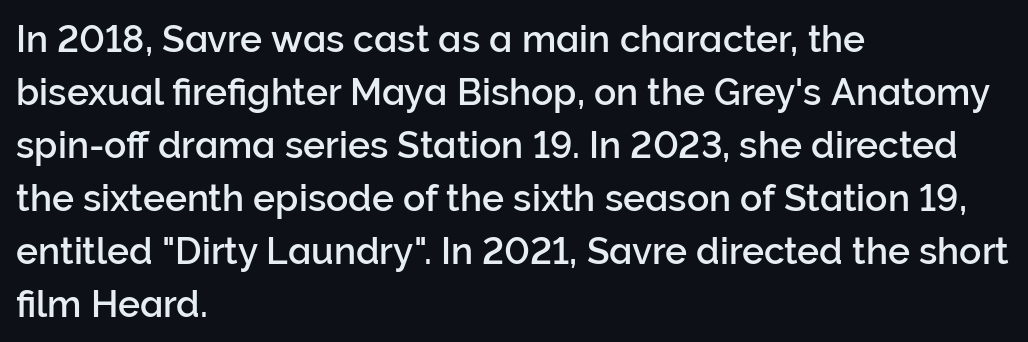
The image shows 37 px sans-serif type, upright; set left-aligned, normal line spacing (1.43x), normal letter spacing, not underlined; low stroke contrast and a medium x-height.
